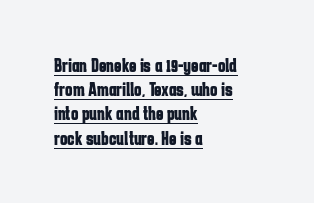
The image shows 20 px bold type, upright; set left-aligned, line spacing 1.21x, normal letter spacing, underlined.
